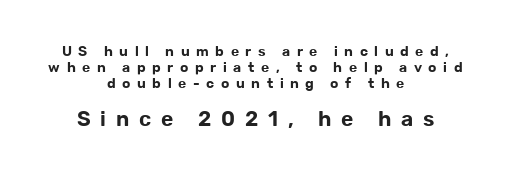
The image shows 21 px text type, upright; set centered, tight line spacing (1.15x), unusually wide letter spacing (+0.47 em), not underlined; the second (bottom) block is 1.5x larger.
